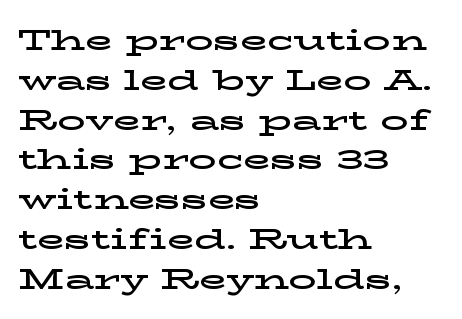
Vertically, the passage feels balanced, rows spaced as you'd expect. The rag falls on the right side of this text block. You could call the tracking neutral — neither tight nor loose. Each letter keeps its own natural width here, so spacing adapts to shape. Rule under the text: the space is simply empty.
